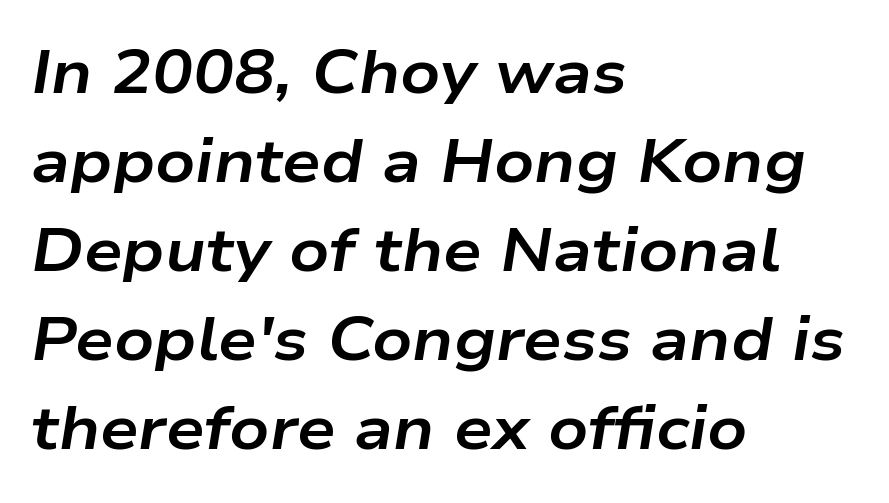
The image shows 61 px bold, wide type, italic (leaning right); set left-aligned, normal line spacing (1.46x), normal letter spacing, not underlined; low stroke contrast and a medium x-height.
